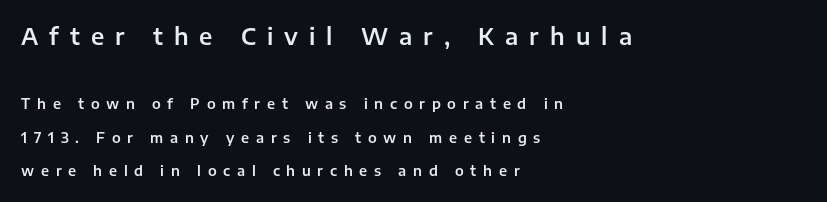
{"italic": "no", "underline": "no", "align": "left", "line_spacing": "loose", "line_spacing_ratio": 2.39, "letter_spacing": "wide", "letter_spacing_em": 0.48, "larger_block": "first", "size_ratio": 1.64, "glyph_px": 23}
